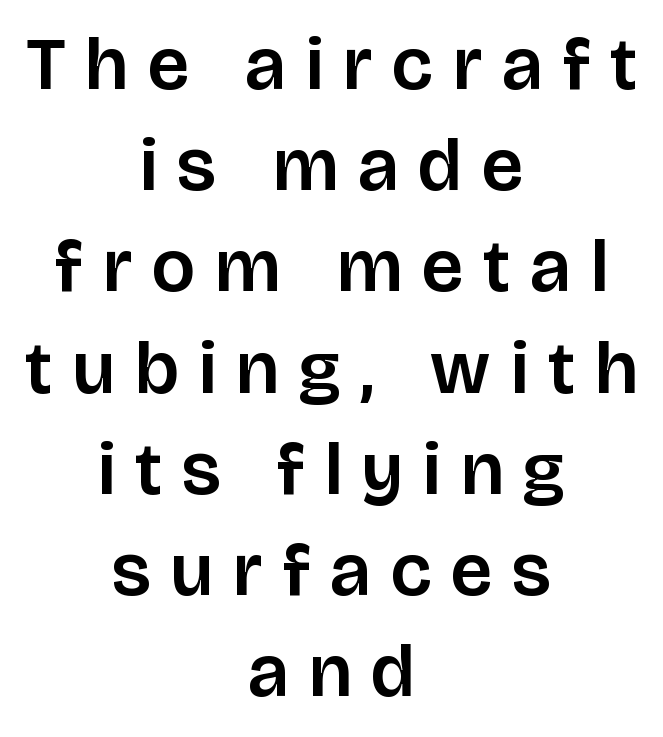
Q: Is the text italic (slanted)? A: No, it is upright.
Q: Is the typeface a serif or a sans-serif typeface? A: Sans-serif.
Q: Is the text underlined? A: No.
Q: How is the paragraph aligned? A: Centered.
Q: Is the spacing between letters normal or unusually wide? A: Unusually wide.
Q: Is the spacing between lines tight, normal or loose? A: Normal.
Q: Width (condensed, normal, or wide)? A: Normal.
Q: Stroke contrast? A: Low.
Q: x-height? A: Large.
Q: Monospaced? A: No.
